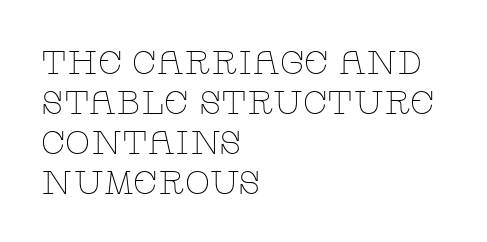
Q: Is the text bold? A: No.
Q: Is the text italic (slanted)? A: No, it is upright.
Q: Is the typeface a serif or a sans-serif typeface? A: Serif.
Q: Is the text underlined? A: No.
Q: How is the paragraph aligned? A: Left-aligned.
Q: Is the spacing between letters normal or unusually wide? A: Normal.
Q: Width (condensed, normal, or wide)? A: Wide.
Q: Stroke contrast? A: Low.
Q: x-height? A: Large.
Q: Monospaced? A: No.
